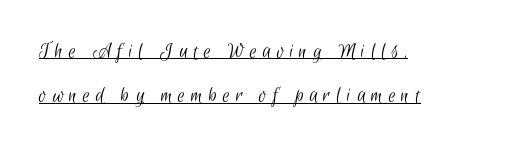
Q: Is the text bold? A: No.
Q: Is the text underlined? A: Yes.
Q: How is the paragraph aligned? A: Left-aligned.
Q: Is the spacing between letters normal or unusually wide? A: Unusually wide.
Q: Is the spacing between lines tight, normal or loose? A: Loose.
